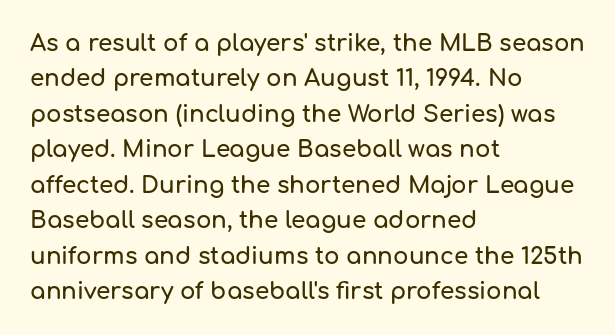
Q: Is the text italic (slanted)? A: No, it is upright.
Q: Is the text underlined? A: No.
Q: How is the paragraph aligned? A: Left-aligned.
Q: Is the spacing between letters normal or unusually wide? A: Normal.
Q: Is the spacing between lines tight, normal or loose? A: Normal.
